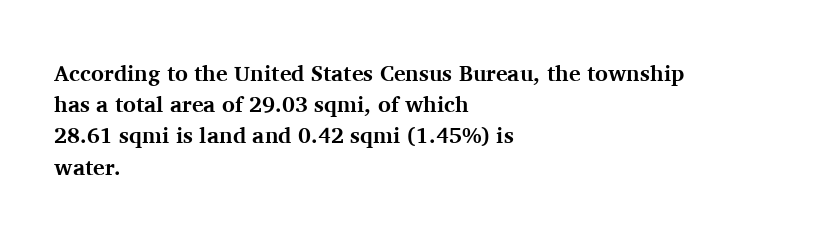
Q: Is the text bold? A: Yes.
Q: Is the text italic (slanted)? A: No, it is upright.
Q: Is the text underlined? A: No.
Q: How is the paragraph aligned? A: Left-aligned.
Q: Is the spacing between letters normal or unusually wide? A: Normal.
Q: Is the spacing between lines tight, normal or loose? A: Normal.
